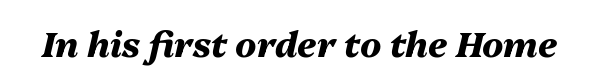
An italicized treatment has been applied to the whole sample. A typesetter would call this zero additional tracking. Each letter keeps its own natural width here, so spacing adapts to shape. Bold? Absolutely — the strokes are thick and heavy. The foot of each line stays bare and open.
